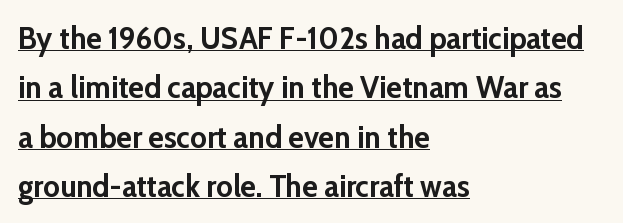
Q: Is the text bold? A: Yes.
Q: Is the text italic (slanted)? A: No, it is upright.
Q: Is the typeface a serif or a sans-serif typeface? A: Sans-serif.
Q: Is the text underlined? A: Yes.
Q: How is the paragraph aligned? A: Left-aligned.
Q: Is the spacing between letters normal or unusually wide? A: Normal.
Q: Is the spacing between lines tight, normal or loose? A: Normal.
Q: Width (condensed, normal, or wide)? A: Normal.
Q: Stroke contrast? A: Low.
Q: x-height? A: Medium.
Q: Monospaced? A: No.
